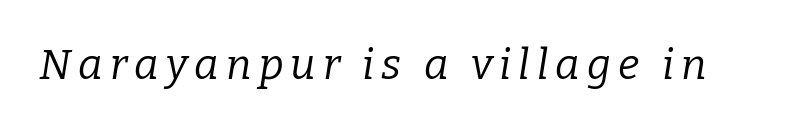
{"serif": "yes", "italic": "yes", "lean": "right", "slant_degrees": 9, "bold": "no", "weight": "regular", "width": "normal", "stroke_contrast": "low", "x_height": "medium", "monospaced": "no", "underline": "no", "glyph_px": 42}
